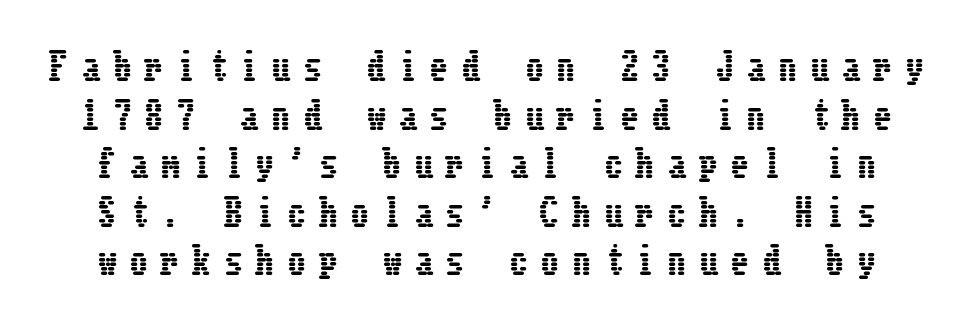
The image shows 36 px condensed type, upright; set normal line spacing (1.35x), unusually wide letter spacing (+0.38 em), not underlined; low stroke contrast and a medium x-height.
